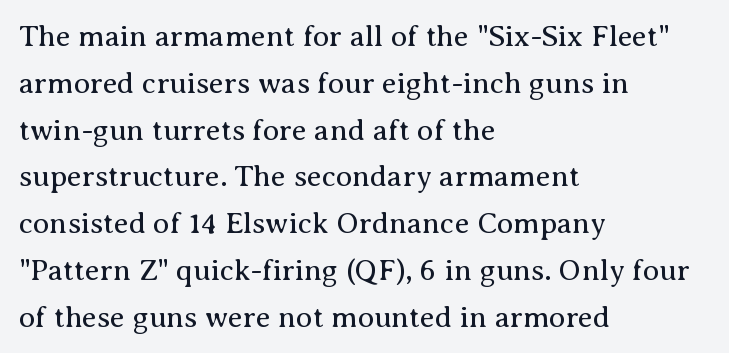
The image shows 30 px regular-weight serif type, upright; set left-aligned, normal line spacing (1.56x), normal letter spacing, not underlined; medium stroke contrast and a medium x-height.
